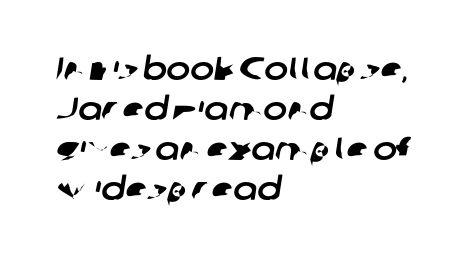
Varying glyph widths throughout — classic text-font behaviour. This rendering features lettering with no underline. The font family rendered here belongs to the sans-serif group. Tracking value appears to be zero — textbook default spacing. Regarding leading, the lines here are spaced in the standard way. Each line starts at the same left margin while the right side varies.
